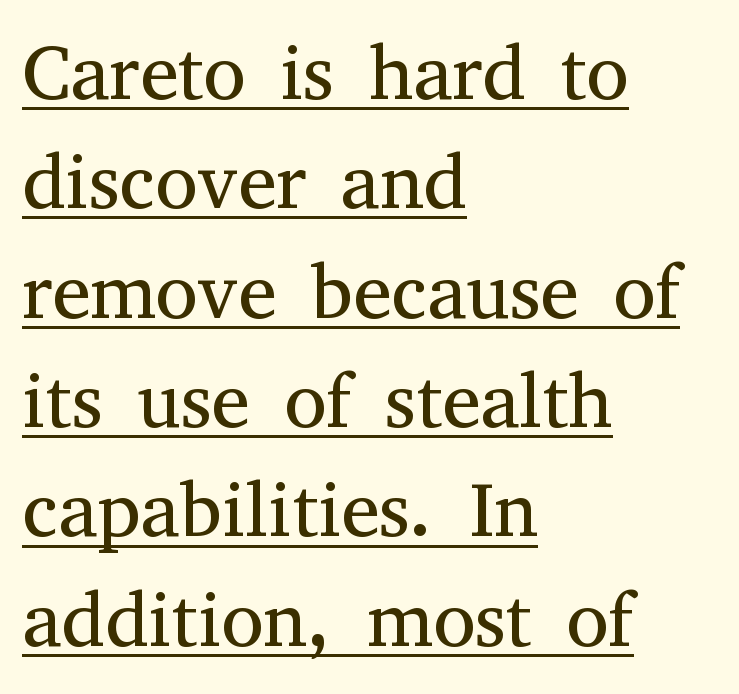
Q: Is the text bold? A: No.
Q: Is the text italic (slanted)? A: No, it is upright.
Q: Is the typeface a serif or a sans-serif typeface? A: Serif.
Q: Is the text underlined? A: Yes.
Q: How is the paragraph aligned? A: Left-aligned.
Q: Is the spacing between letters normal or unusually wide? A: Normal.
Q: Is the spacing between lines tight, normal or loose? A: Normal.
Q: Width (condensed, normal, or wide)? A: Normal.
Q: Stroke contrast? A: Medium.
Q: x-height? A: Medium.
Q: Monospaced? A: No.
